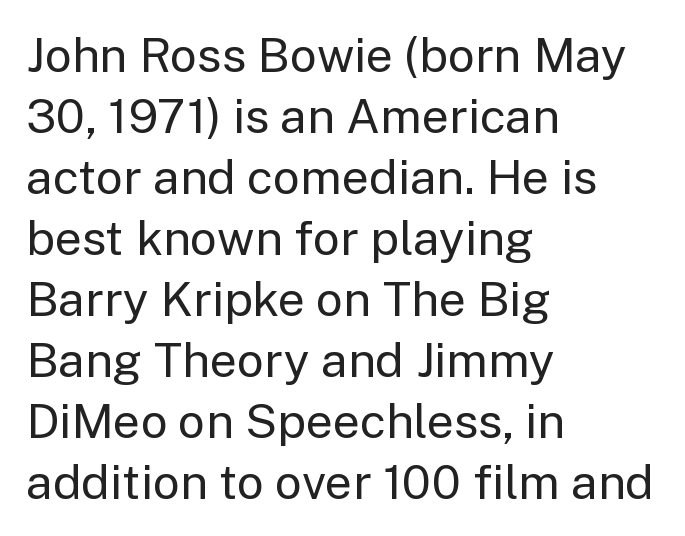
Each letter keeps its own natural width here, so spacing adapts to shape. Rendered with straight, roman letterforms. A normal amount of white space separates one row of letters from the next. Left-aligned paragraph, ragged on the right. Students, note that the glyphs here touch the page at normal intervals.
